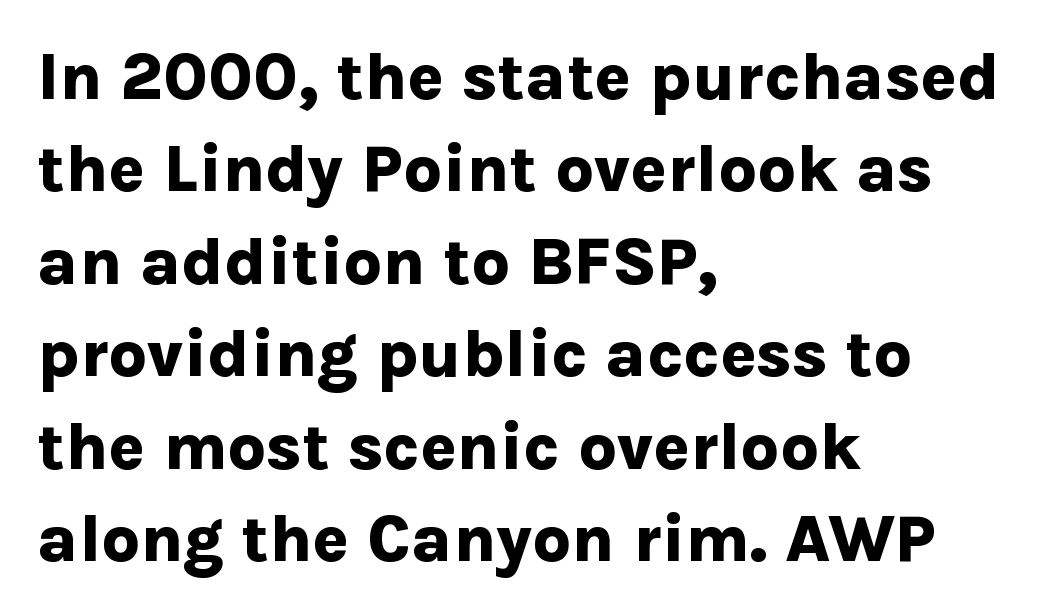
{"serif": "no", "italic": "no", "bold": "yes", "weight": "bold", "width": "normal", "stroke_contrast": "low", "x_height": "medium", "monospaced": "no", "underline": "no", "align": "left", "line_spacing": "normal", "line_spacing_ratio": 1.38, "letter_spacing": "normal", "letter_spacing_em": 0.0, "glyph_px": 67}
